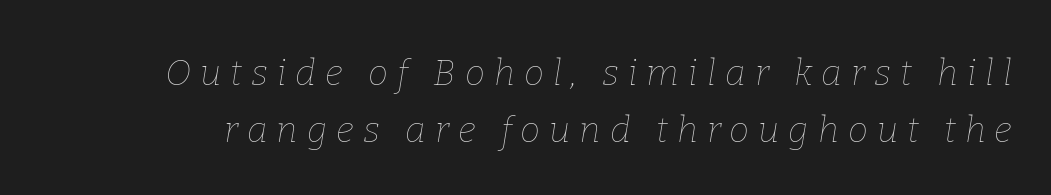
{"italic": "yes", "lean": "right", "slant_degrees": 9, "bold": "no", "weight": "thin", "width": "normal", "stroke_contrast": "low", "x_height": "medium", "monospaced": "no", "underline": "no", "line_spacing": "normal", "line_spacing_ratio": 1.58, "letter_spacing": "wide", "letter_spacing_em": 0.25, "glyph_px": 36}
